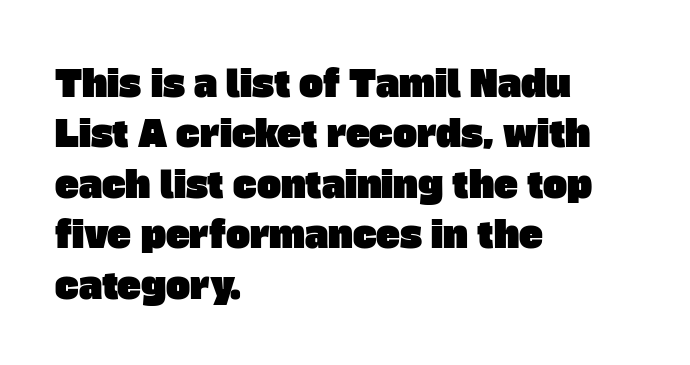
Short note: letters normally spaced. Is this a sans? Yes — the strokes have no serifs. Teacher's note: observe the even left margin — that is flush-left alignment. Rows of type keep a routine distance in the vertical direction.
